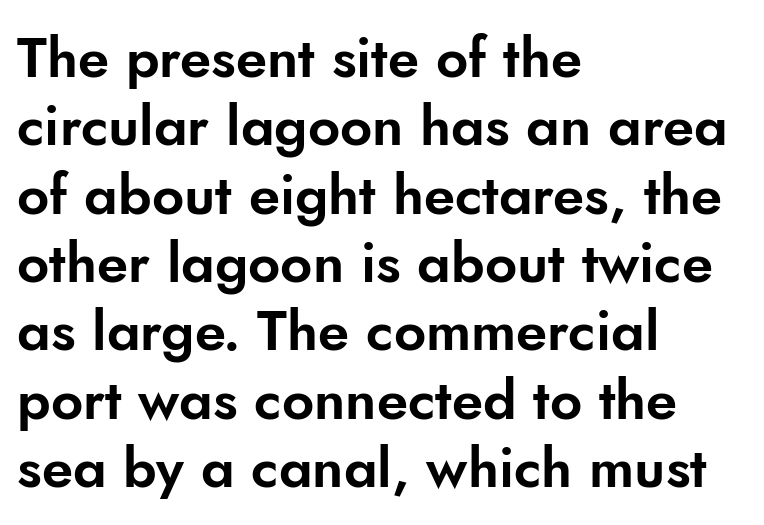
The image shows 56 px sans-serif type, upright; set left-aligned, line spacing 1.22x, normal letter spacing, not underlined; low stroke contrast and a small x-height.
